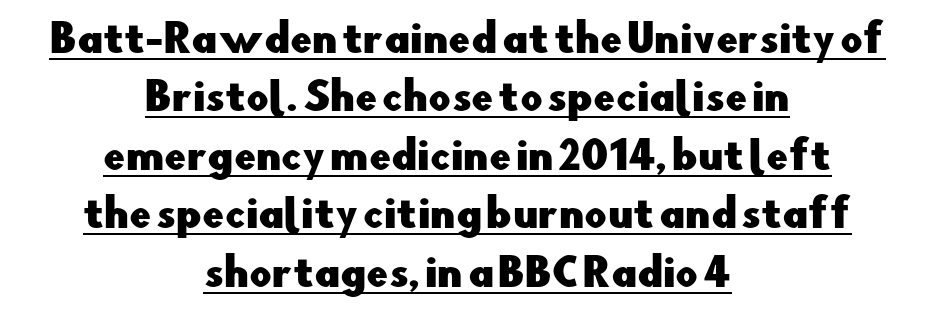
Q: Is the text italic (slanted)? A: No, it is upright.
Q: Is the typeface a serif or a sans-serif typeface? A: Sans-serif.
Q: Is the text underlined? A: Yes.
Q: How is the paragraph aligned? A: Centered.
Q: Is the spacing between letters normal or unusually wide? A: Normal.
Q: Is the spacing between lines tight, normal or loose? A: Normal.
Q: Width (condensed, normal, or wide)? A: Normal.
Q: Stroke contrast? A: Low.
Q: x-height? A: Small.
Q: Monospaced? A: No.
